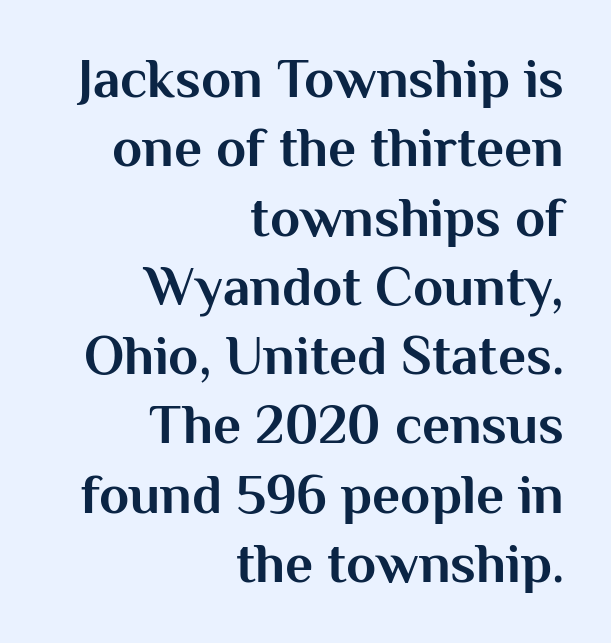
Character widths vary here, with narrow letters taking less room than wide ones. The specimen reads as upright at a glance. The rendering shows plain stroke endings on the letterforms — a sans-serif design. No word sits above an underline. Heavy-handed strokes throughout: this text is bold.
